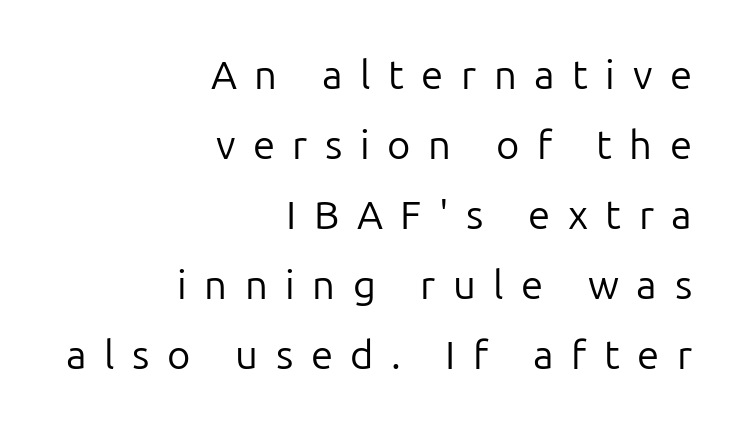
Q: Is the text bold? A: No.
Q: Is the text italic (slanted)? A: No, it is upright.
Q: Is the typeface a serif or a sans-serif typeface? A: Sans-serif.
Q: Is the text underlined? A: No.
Q: How is the paragraph aligned? A: Right-aligned.
Q: Is the spacing between letters normal or unusually wide? A: Unusually wide.
Q: Width (condensed, normal, or wide)? A: Normal.
Q: Stroke contrast? A: Low.
Q: x-height? A: Medium.
Q: Monospaced? A: No.
